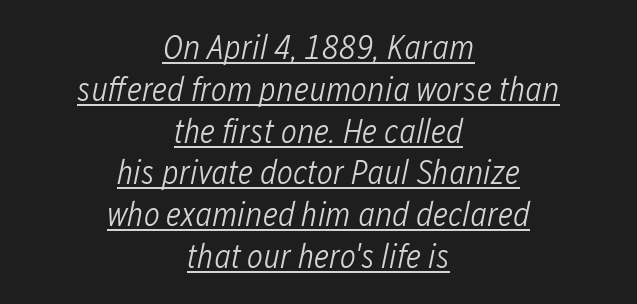
The image shows 34 px light, condensed type, italic (leaning right); set centered, line spacing 1.23x, normal letter spacing, underlined; low stroke contrast and a medium x-height.
